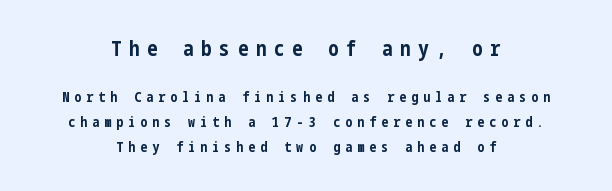
The image shows 21 px bold type, upright; set centered, line spacing 1.78x, unusually wide letter spacing (+0.36 em), not underlined; the first (top) block is 1.5x larger.
